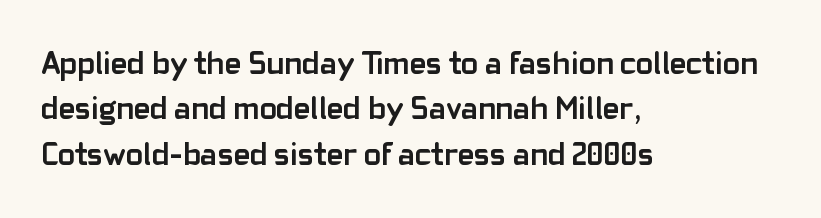
Here the glyphs are tracked normally, forming tight word shapes. The type family on display is of the sans-serif kind. The face used here has the dense, thick strokes of a bold. Rows of type keep a routine distance in the vertical direction. Caption: multi-line text, flush left, ragged right. It's the straight-up-and-down kind of type.
